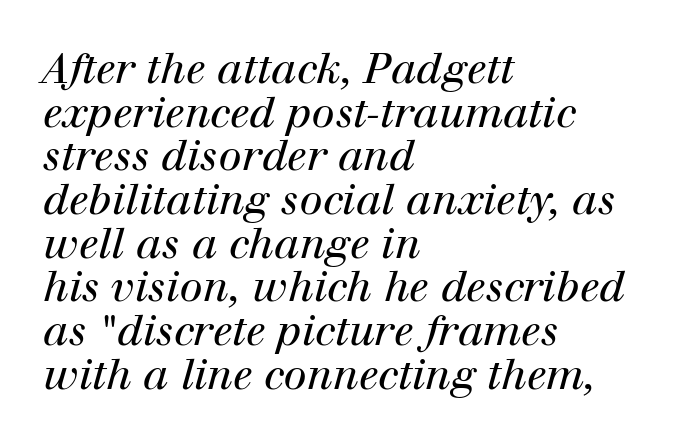
{"serif": "yes", "italic": "yes", "lean": "right", "slant_degrees": 12, "bold": "no", "weight": "regular", "width": "normal", "stroke_contrast": "high", "x_height": "medium", "monospaced": "no", "underline": "no", "align": "left", "line_spacing": "tight", "line_spacing_ratio": 1.04, "letter_spacing": "normal", "letter_spacing_em": 0.0, "glyph_px": 42}
